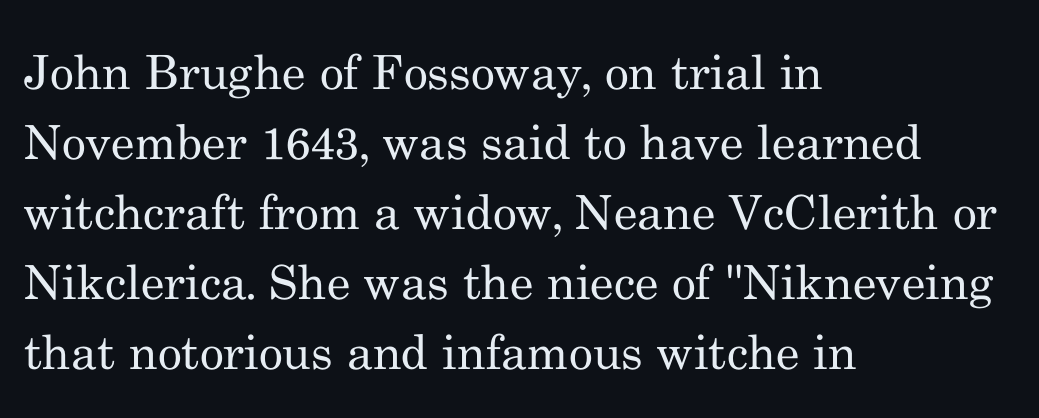
The passage shown has conventional tracking throughout. The font sits on the lighter half of the weight spectrum, regular included. The type family on display is of the serif kind. The letters advance in unequal steps, a hallmark of proportional type. If you measured baseline to baseline, you'd find a middling distance. Just letters on the line, the space beneath them empty.
